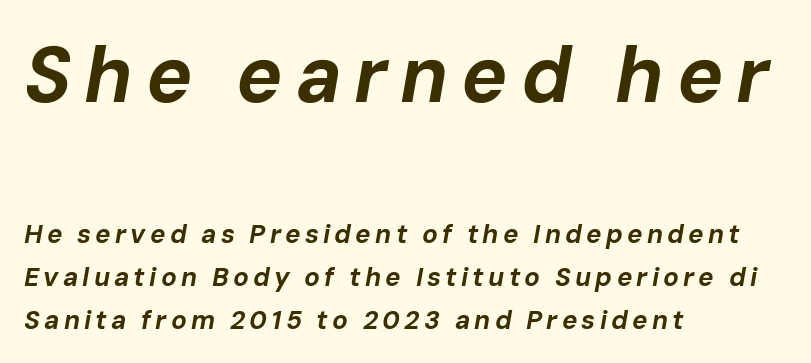
{"italic": "yes", "lean": "right", "slant_degrees": 10, "bold": "yes", "weight": "bold", "width": "normal", "stroke_contrast": "low", "x_height": "medium", "monospaced": "no", "underline": "no", "align": "left", "line_spacing": "normal", "line_spacing_ratio": 1.67, "larger_block": "first", "size_ratio": 3.0, "glyph_px": 78}
